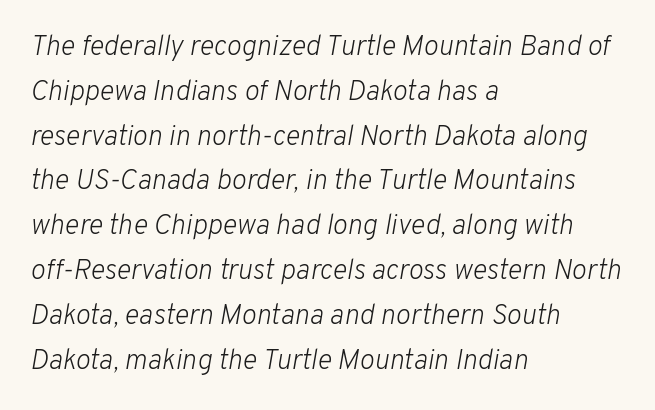
{"italic": "yes", "lean": "right", "slant_degrees": 10, "bold": "no", "weight": "light", "width": "normal", "stroke_contrast": "low", "x_height": "medium", "monospaced": "no", "underline": "no", "align": "left", "line_spacing": "normal", "line_spacing_ratio": 1.6, "letter_spacing": "normal", "letter_spacing_em": 0.0, "glyph_px": 28}
